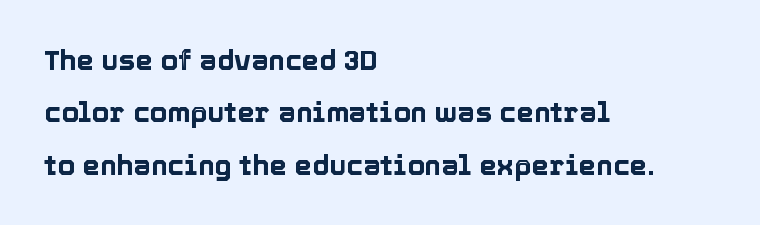
Q: Is the text italic (slanted)? A: No, it is upright.
Q: Is the text underlined? A: No.
Q: How is the paragraph aligned? A: Left-aligned.
Q: Is the spacing between letters normal or unusually wide? A: Normal.
Q: Width (condensed, normal, or wide)? A: Normal.
Q: x-height? A: Medium.
Q: Monospaced? A: No.
